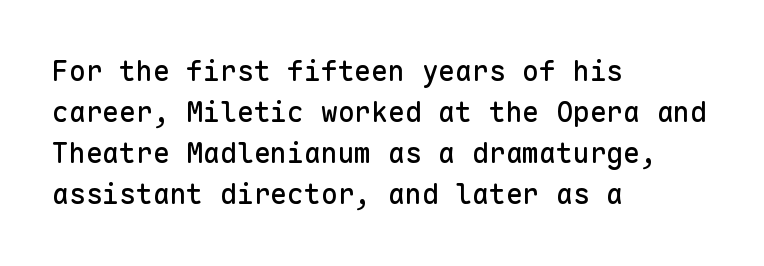
Is the block centered? No — it sits flush against the left margin. You can tell from the bare stems that sans-serif type was used. A typesetter would call this monospace, since all characters share one set width. The area under the type is left untouched. This sample uses plain, unmodified letter spacing.
